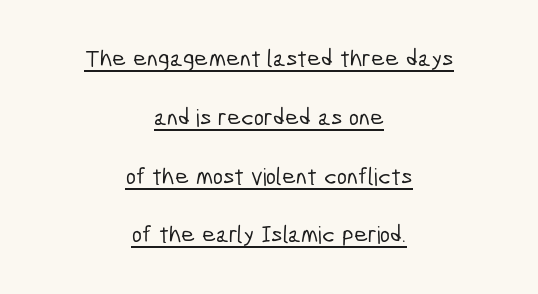
Q: Is the text underlined? A: Yes.
Q: How is the paragraph aligned? A: Centered.
Q: Is the spacing between letters normal or unusually wide? A: Normal.
Q: Is the spacing between lines tight, normal or loose? A: Loose.
